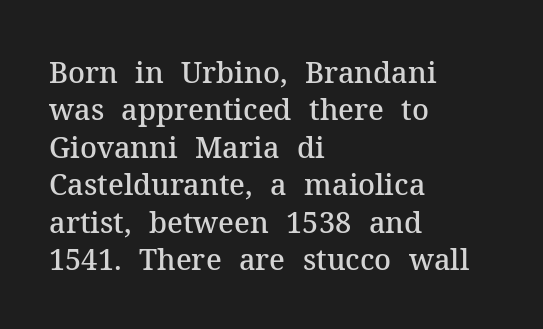
{"serif": "yes", "italic": "no", "bold": "semi", "weight": "semibold", "width": "normal", "stroke_contrast": "medium", "x_height": "medium", "monospaced": "no", "underline": "no", "align": "left", "line_spacing": "normal", "line_spacing_ratio": 1.29, "letter_spacing": "normal", "letter_spacing_em": 0.0, "glyph_px": 29}
